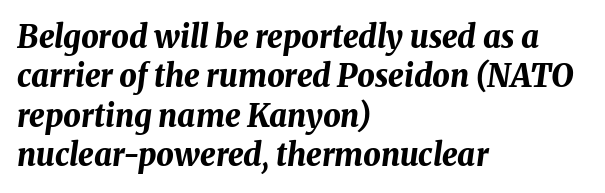
Q: Is the text bold? A: Yes.
Q: Is the text italic (slanted)? A: Yes, it leans right by about 8 degrees.
Q: Is the text underlined? A: No.
Q: How is the paragraph aligned? A: Left-aligned.
Q: Is the spacing between letters normal or unusually wide? A: Normal.
Q: Is the spacing between lines tight, normal or loose? A: Normal.
Q: Width (condensed, normal, or wide)? A: Normal.
Q: Stroke contrast? A: Medium.
Q: x-height? A: Medium.
Q: Monospaced? A: No.
